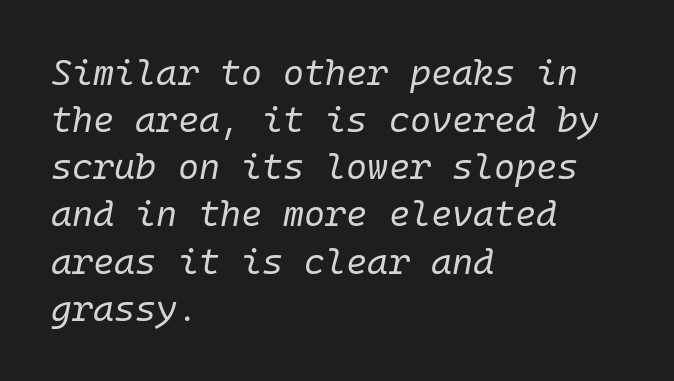
The image shows 36 px regular-weight type, italic (leaning right), monospaced; set left-aligned, normal line spacing (1.31x), normal letter spacing, not underlined; low stroke contrast and a medium x-height.
